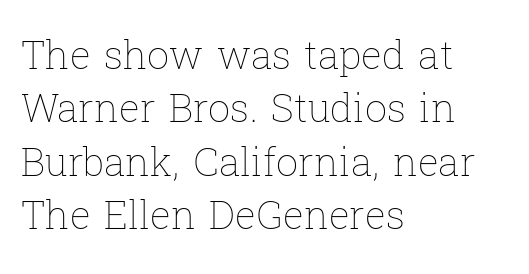
{"italic": "no", "bold": "no", "weight": "thin", "width": "normal", "stroke_contrast": "low", "x_height": "medium", "monospaced": "no", "underline": "no", "align": "left", "line_spacing": "normal", "line_spacing_ratio": 1.37, "letter_spacing": "normal", "letter_spacing_em": 0.0, "glyph_px": 39}
